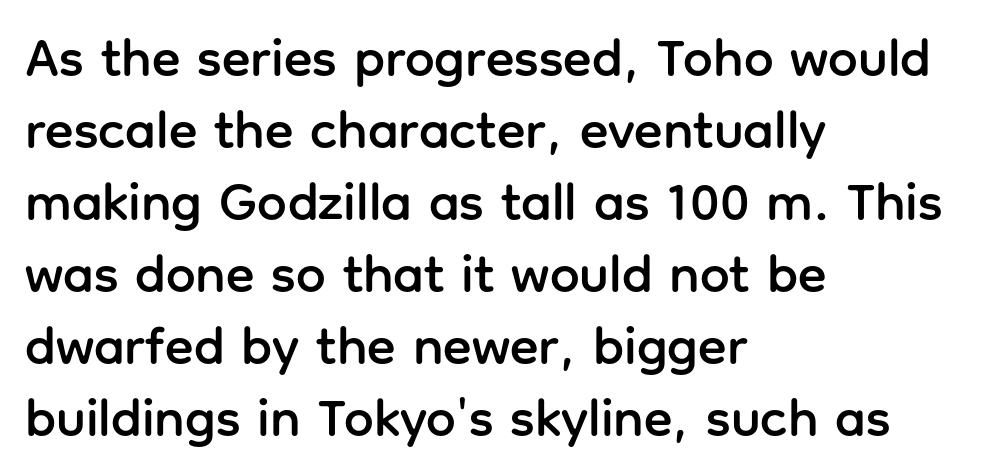
The foot of each line stays bare and open. A typesetter would call this proportional, since set widths differ per character. Does the leading feel generous? No, just average. Which margin do the lines hug? The left one — the right edge is uneven. The horizontal fit of the characters is conventional and even.
